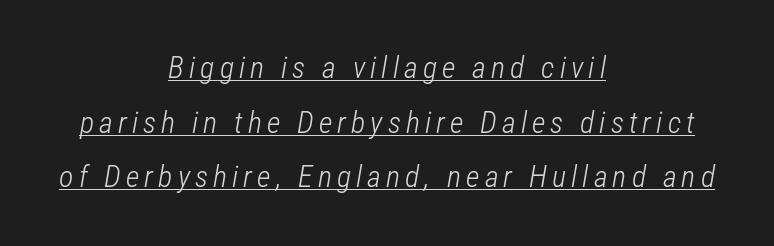
Q: Is the text bold? A: No.
Q: Is the text italic (slanted)? A: Yes, it leans right by about 12 degrees.
Q: Is the text underlined? A: Yes.
Q: How is the paragraph aligned? A: Centered.
Q: Width (condensed, normal, or wide)? A: Condensed.
Q: Stroke contrast? A: Low.
Q: x-height? A: Medium.
Q: Monospaced? A: No.
